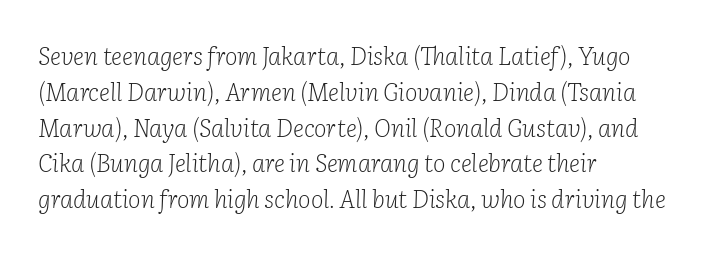
Q: Is the text bold? A: No.
Q: Is the text italic (slanted)? A: Yes, it leans right by about 2 degrees.
Q: Is the text underlined? A: No.
Q: How is the paragraph aligned? A: Left-aligned.
Q: Is the spacing between letters normal or unusually wide? A: Normal.
Q: Is the spacing between lines tight, normal or loose? A: Normal.
